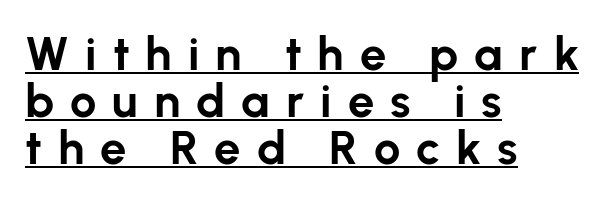
The image shows 47 px bold sans-serif type, upright; set left-aligned, tight line spacing (1.0x), unusually wide letter spacing (+0.34 em), underlined; low stroke contrast and a medium x-height.
